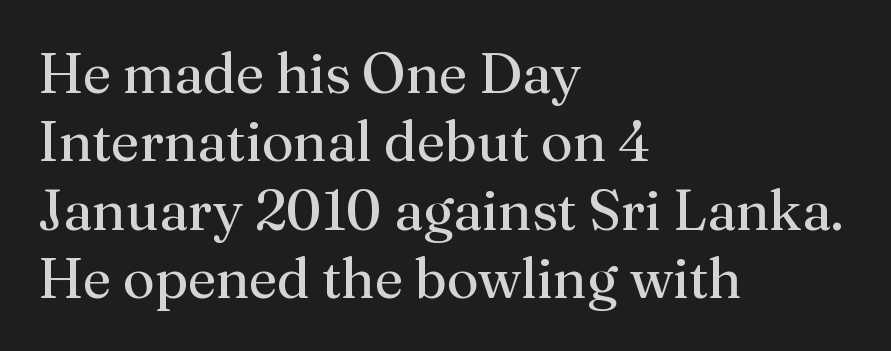
This sample has the flowing, uneven cadence of proportional lettering. Stem width sits at or under what a default text font uses. The gaps between neighbouring characters are ordinary and unremarkable. In terms of letterform style, serifs are clearly present. Underlining? Definitely not there.
